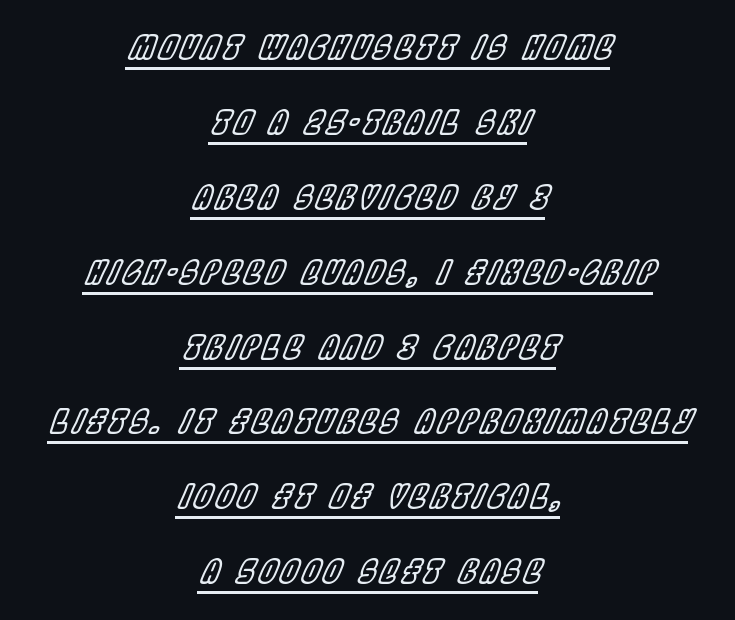
{"italic": "yes", "lean": "right", "slant_degrees": 22, "width": "condensed", "x_height": "large", "monospaced": "no", "underline": "yes", "align": "center", "line_spacing": "loose", "line_spacing_ratio": 2.34, "glyph_px": 32}
